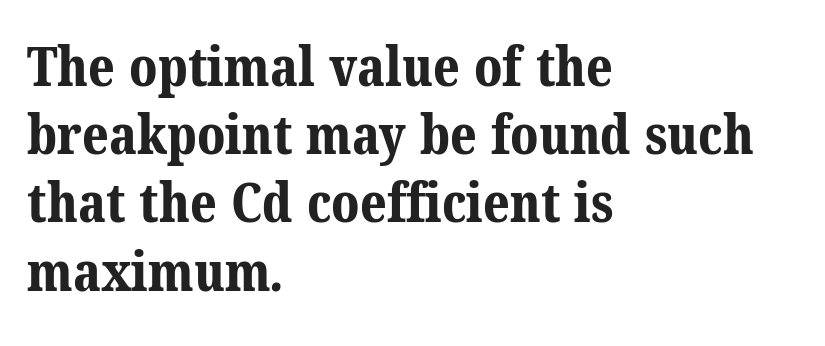
Q: Is the text bold? A: Yes.
Q: Is the typeface a serif or a sans-serif typeface? A: Serif.
Q: Is the text underlined? A: No.
Q: How is the paragraph aligned? A: Left-aligned.
Q: Is the spacing between letters normal or unusually wide? A: Normal.
Q: Width (condensed, normal, or wide)? A: Normal.
Q: Stroke contrast? A: Medium.
Q: x-height? A: Medium.
Q: Monospaced? A: No.
